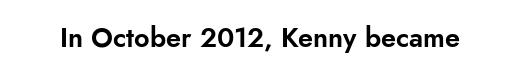
Q: Is the text italic (slanted)? A: No, it is upright.
Q: Is the text underlined? A: No.
Q: Is the spacing between letters normal or unusually wide? A: Normal.
